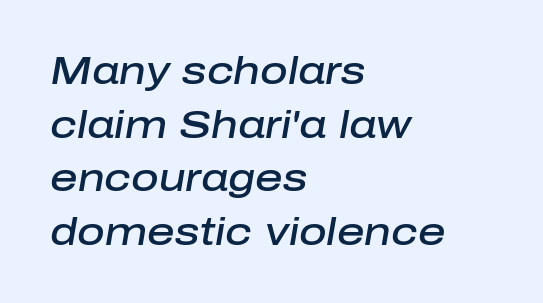
This rendering leaves character spacing at its baseline value. Is this a fixed-width face? No — the glyphs have proportional, varying widths. The letters are slanted; this is an italic face. This sample is left-justified, so line endings fall wherever the words run out. Weight check: semibold — heavier than regular, not quite bold.
